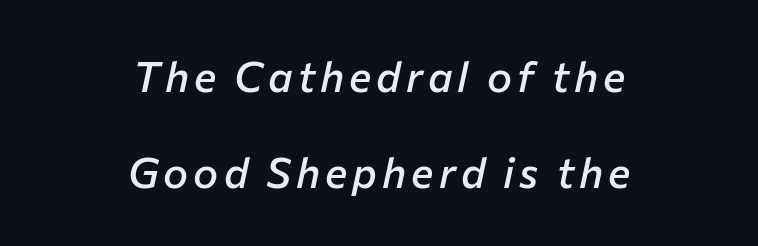
Q: Is the text bold? A: Semi-bold.
Q: Is the text italic (slanted)? A: Yes, it leans right by about 12 degrees.
Q: Is the text underlined? A: No.
Q: How is the paragraph aligned? A: Centered.
Q: Is the spacing between lines tight, normal or loose? A: Loose.
Q: Width (condensed, normal, or wide)? A: Normal.
Q: Stroke contrast? A: Low.
Q: x-height? A: Medium.
Q: Monospaced? A: No.
